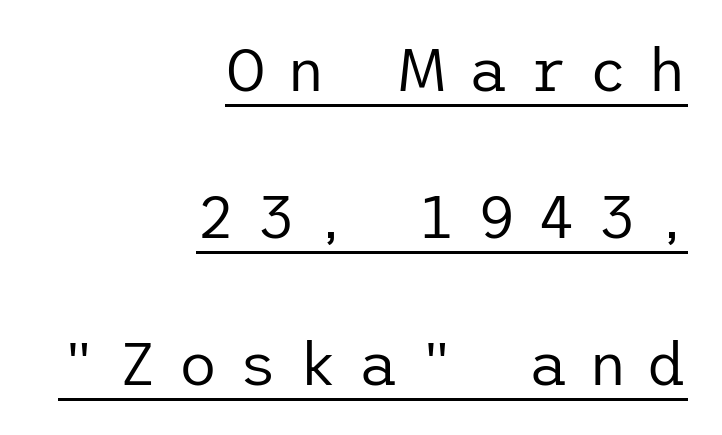
The image shows 61 px regular-weight sans-serif type, upright; set right-aligned, loose line spacing (2.41x), unusually wide letter spacing (+0.33 em), underlined; low stroke contrast and a medium x-height.
